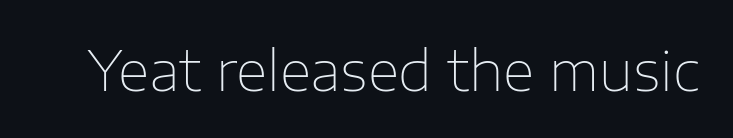
The image shows 55 px thin sans-serif type, upright; set normal letter spacing, not underlined; low stroke contrast and a medium x-height.
